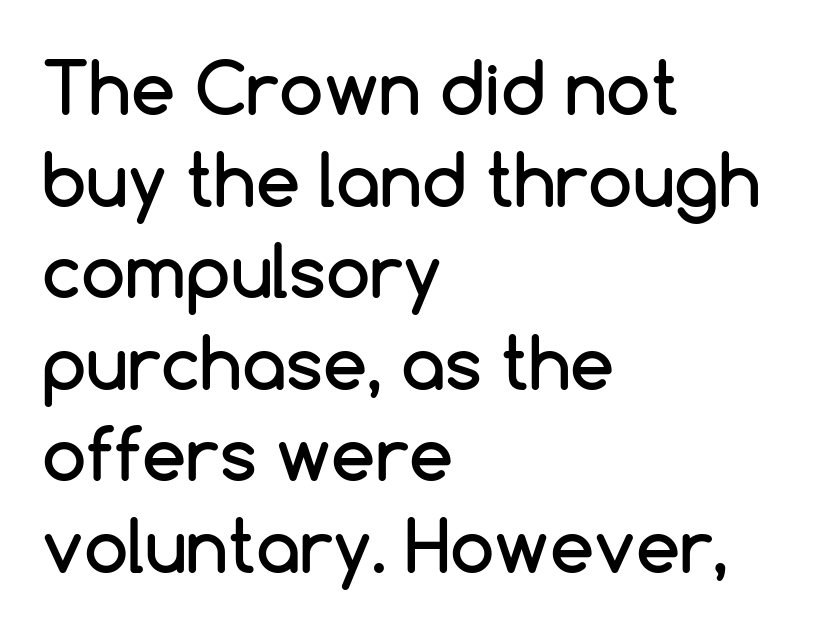
Q: Is the text italic (slanted)? A: No, it is upright.
Q: Is the typeface a serif or a sans-serif typeface? A: Sans-serif.
Q: Is the text underlined? A: No.
Q: How is the paragraph aligned? A: Left-aligned.
Q: Is the spacing between letters normal or unusually wide? A: Normal.
Q: Is the spacing between lines tight, normal or loose? A: Normal.
Q: Width (condensed, normal, or wide)? A: Normal.
Q: Stroke contrast? A: Low.
Q: x-height? A: Medium.
Q: Monospaced? A: No.
